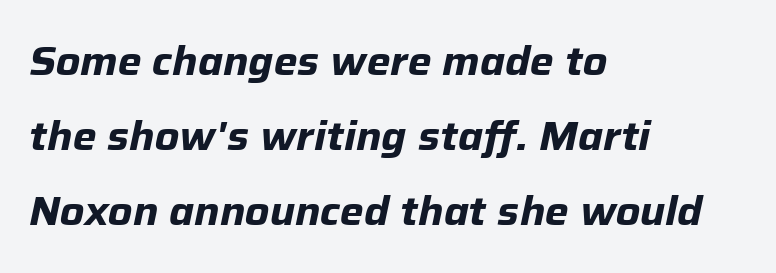
The rag falls on the right side of this text block. The letters are bold, with thick, heavy strokes. Check under the words: just untouched page. These lines are rendered in a variable-pitch font.
